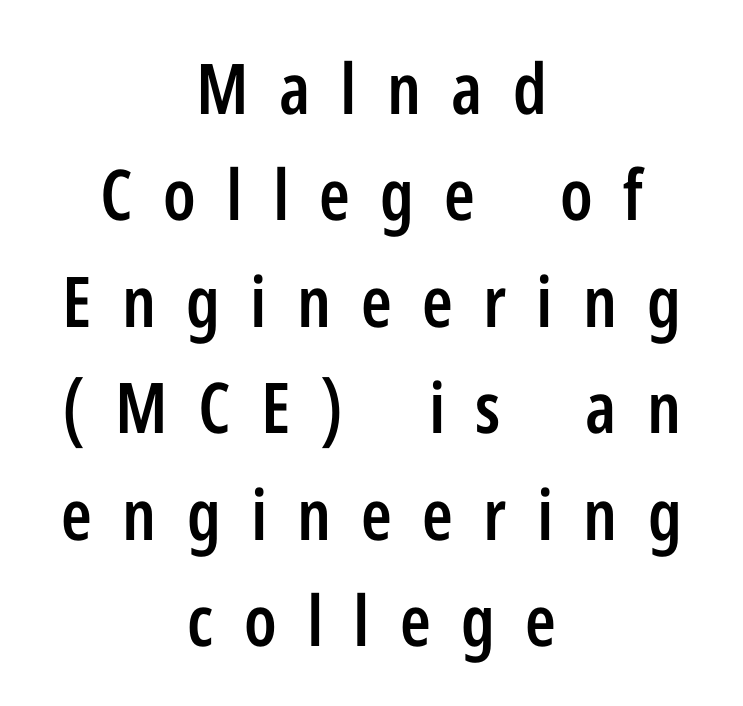
Letterform terminals end flat and unadorned throughout the passage. Notice how descenders clear the ascenders below comfortably — that's standard leading. The whitespace from short lines is split evenly between both sides. The passage shown is not underscored anywhere. The passage shown is semibold, sitting just below true bold.
